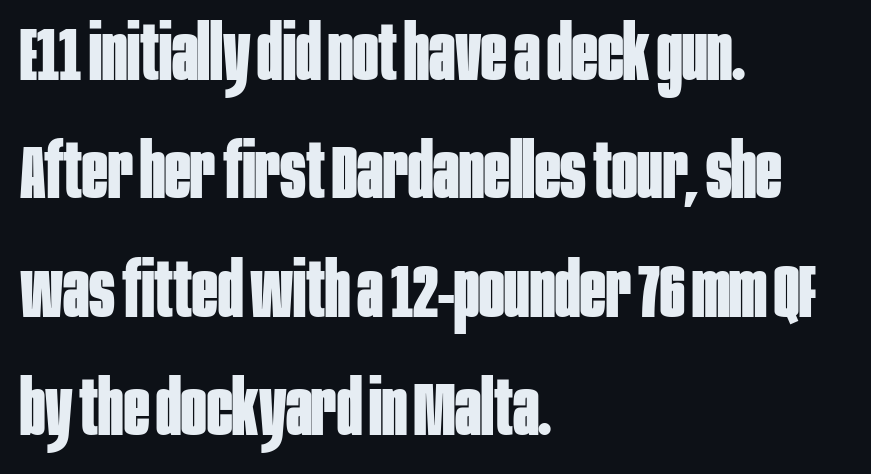
The string is rendered with underlining switched off. Designer's note — italics off, roman on. Font category for this specimen: sans-serif. The space between consecutive lines is moderate. The characters look thick and weighty, a clear bold.
